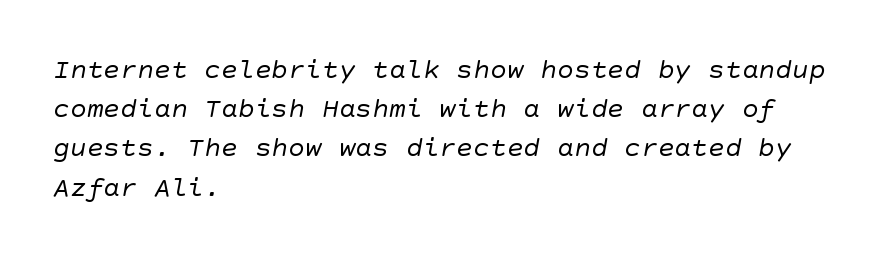
Q: Is the text bold? A: No.
Q: Is the typeface a serif or a sans-serif typeface? A: Sans-serif.
Q: Is the text underlined? A: No.
Q: How is the paragraph aligned? A: Left-aligned.
Q: Is the spacing between letters normal or unusually wide? A: Normal.
Q: Is the spacing between lines tight, normal or loose? A: Normal.
Q: Width (condensed, normal, or wide)? A: Normal.
Q: Stroke contrast? A: Low.
Q: x-height? A: Large.
